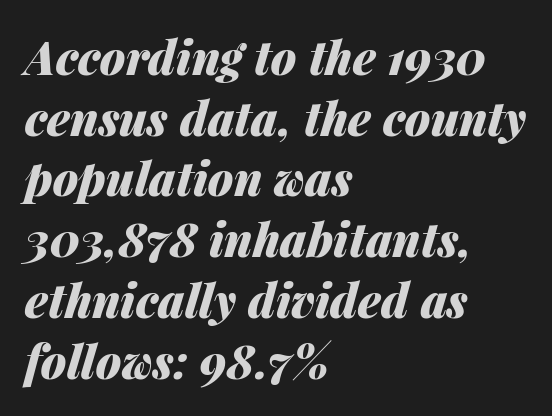
This sample is left-justified, so line endings fall wherever the words run out. The text carries the slant typical of an italic or oblique font. Leading matches the norm, producing a regular column. These lines carry a lot of weight — the face is fully bold.
